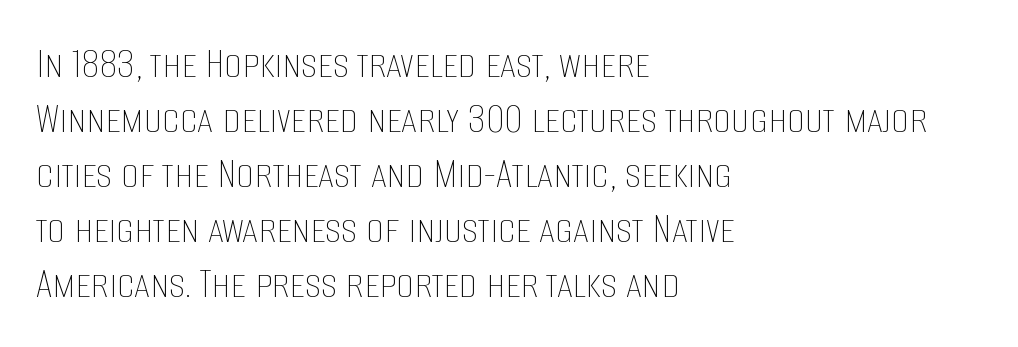
The image shows 45 px thin, condensed type, upright; set left-aligned, line spacing 1.22x, normal letter spacing, not underlined; low stroke contrast and a large x-height.
